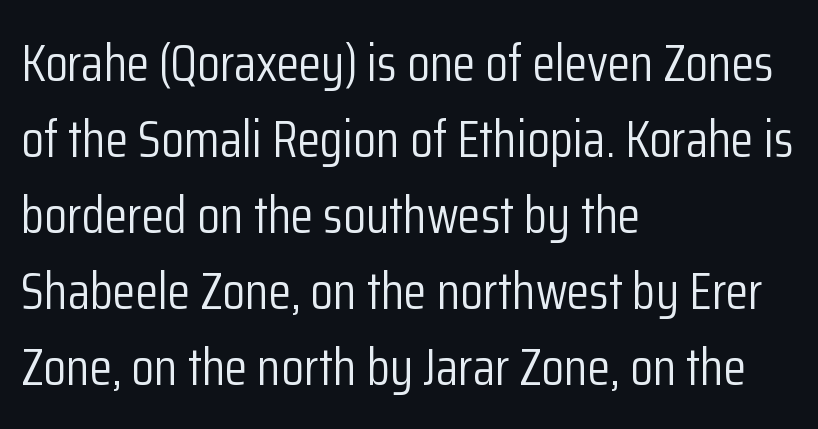
{"serif": "no", "italic": "no", "bold": "no", "weight": "light", "width": "condensed", "stroke_contrast": "low", "x_height": "medium", "monospaced": "no", "underline": "no", "align": "left", "line_spacing": "normal", "line_spacing_ratio": 1.46, "letter_spacing": "normal", "letter_spacing_em": 0.0, "glyph_px": 52}
